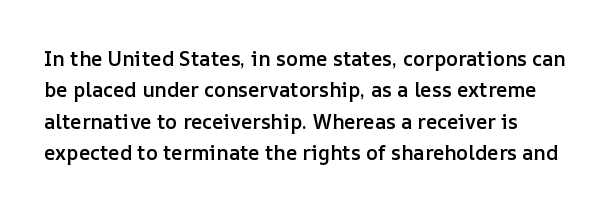
The image shows 20 px text type, upright; set left-aligned, normal line spacing (1.57x), normal letter spacing, not underlined.
